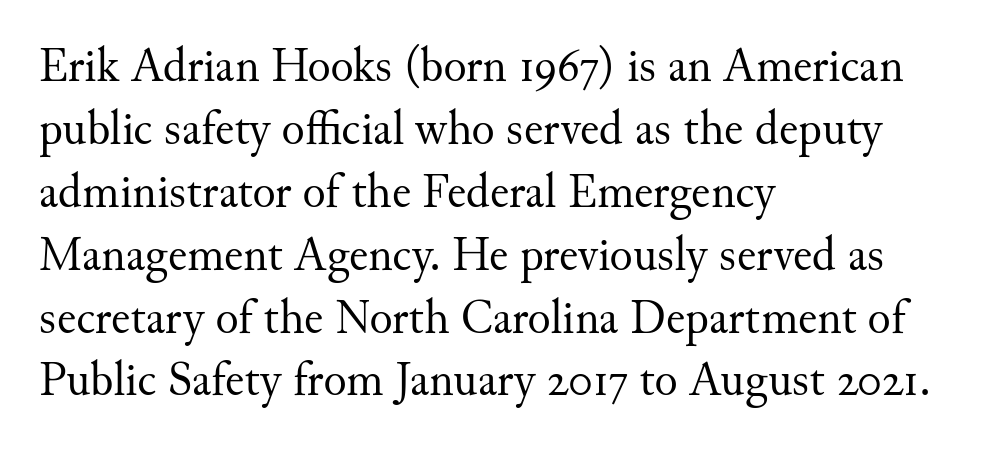
{"serif": "yes", "italic": "no", "bold": "no", "weight": "regular", "width": "normal", "stroke_contrast": "medium", "x_height": "small", "monospaced": "no", "underline": "no", "align": "left", "line_spacing": "normal", "line_spacing_ratio": 1.31, "letter_spacing": "normal", "letter_spacing_em": 0.0, "glyph_px": 48}
